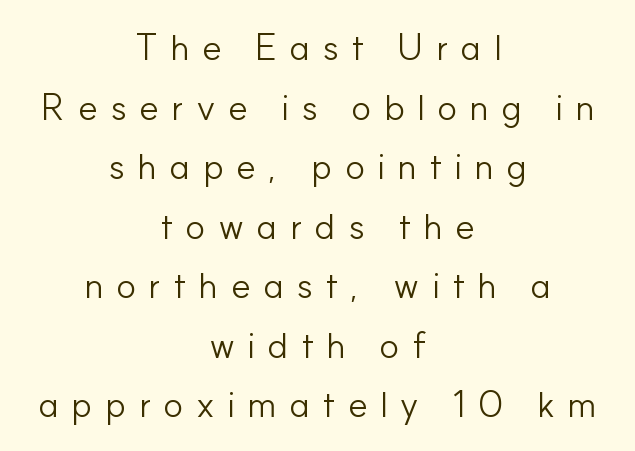
The image shows 37 px light sans-serif type, upright; set centered, normal line spacing (1.61x), unusually wide letter spacing (+0.33 em), not underlined; low stroke contrast and a small x-height.
